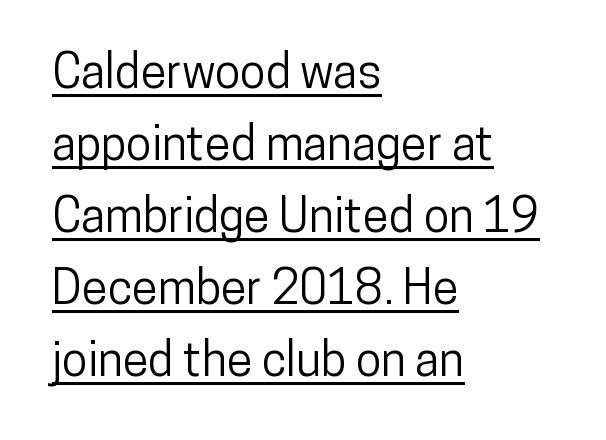
{"serif": "no", "italic": "no", "width": "condensed", "stroke_contrast": "low", "x_height": "medium", "monospaced": "no", "underline": "yes", "align": "left", "line_spacing": "normal", "line_spacing_ratio": 1.53, "letter_spacing": "normal", "letter_spacing_em": 0.0, "glyph_px": 47}
